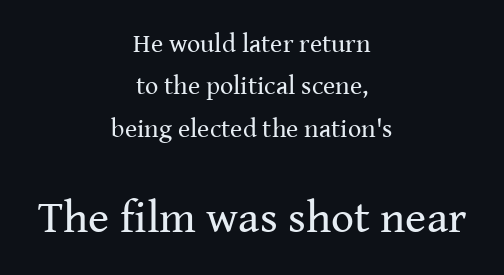
The image shows 45 px regular-weight serif type, upright; set centered, normal line spacing (1.63x), normal letter spacing, not underlined; the second (bottom) block is 1.73x larger; medium stroke contrast and a medium x-height.
